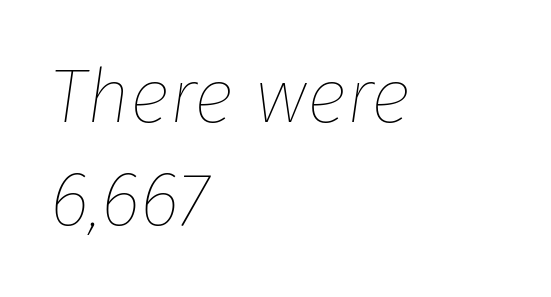
Q: Is the text bold? A: No.
Q: Is the text italic (slanted)? A: Yes, it leans right by about 8 degrees.
Q: Is the text underlined? A: No.
Q: How is the paragraph aligned? A: Left-aligned.
Q: Is the spacing between letters normal or unusually wide? A: Normal.
Q: Is the spacing between lines tight, normal or loose? A: Normal.
Q: Width (condensed, normal, or wide)? A: Normal.
Q: Stroke contrast? A: Low.
Q: x-height? A: Medium.
Q: Monospaced? A: No.
